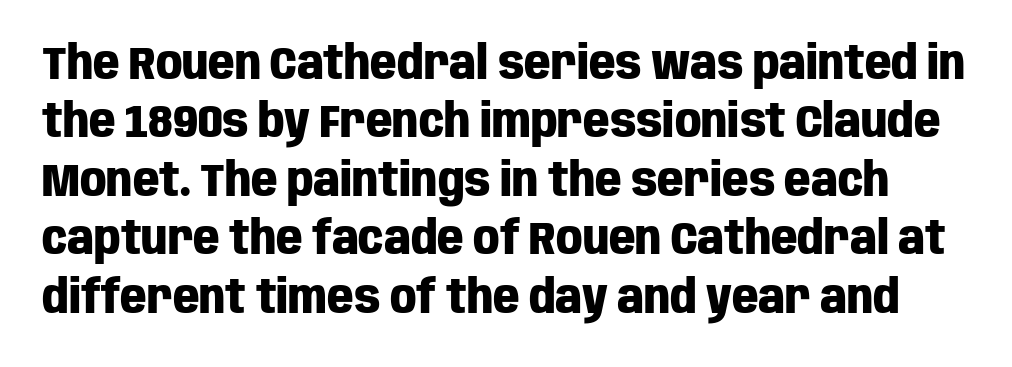
Q: Is the text bold? A: Yes.
Q: Is the text italic (slanted)? A: No, it is upright.
Q: Is the typeface a serif or a sans-serif typeface? A: Sans-serif.
Q: Is the text underlined? A: No.
Q: Is the spacing between letters normal or unusually wide? A: Normal.
Q: Is the spacing between lines tight, normal or loose? A: Normal.
Q: Width (condensed, normal, or wide)? A: Condensed.
Q: Stroke contrast? A: Low.
Q: x-height? A: Large.
Q: Monospaced? A: No.
